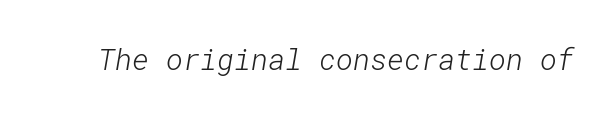
{"serif": "no", "bold": "no", "weight": "light", "width": "normal", "stroke_contrast": "low", "x_height": "medium", "underline": "no", "letter_spacing": "normal", "letter_spacing_em": 0.0, "glyph_px": 29}
